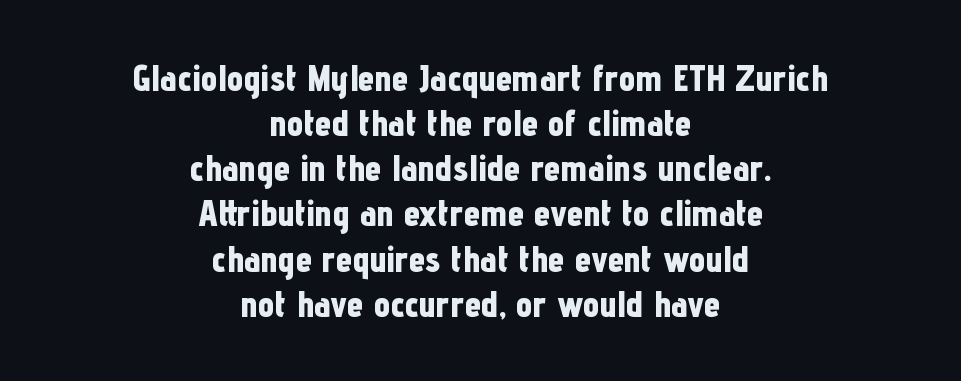
The image shows 37 px bold, condensed sans-serif type, upright; set centered, line spacing 1.22x, normal letter spacing, not underlined; low stroke contrast and a medium x-height.
